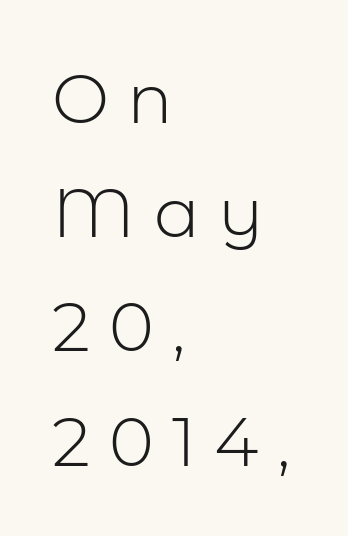
The image shows 68 px light sans-serif type, upright; set left-aligned, normal line spacing (1.68x), unusually wide letter spacing (+0.27 em), not underlined; low stroke contrast and a medium x-height.
